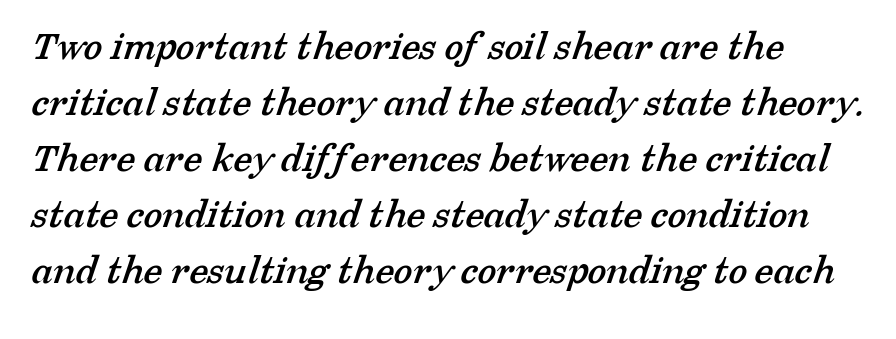
Interline gaps are of average width in this sample. A typesetter would call this proportional, since set widths differ per character. Note: serifs present on the glyphs. You could call the tracking neutral — neither tight nor loose. The lines are quadded left.
